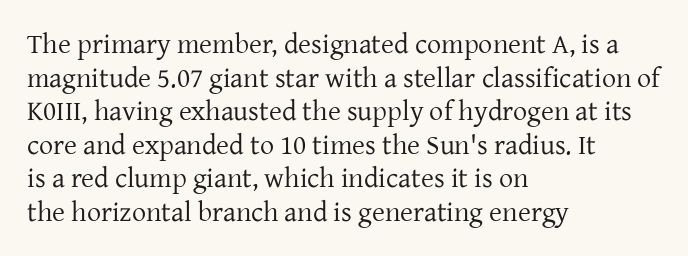
The image shows 28 px regular-weight serif type, upright; set left-aligned, line spacing 1.2x, normal letter spacing, not underlined; low stroke contrast and a medium x-height.
